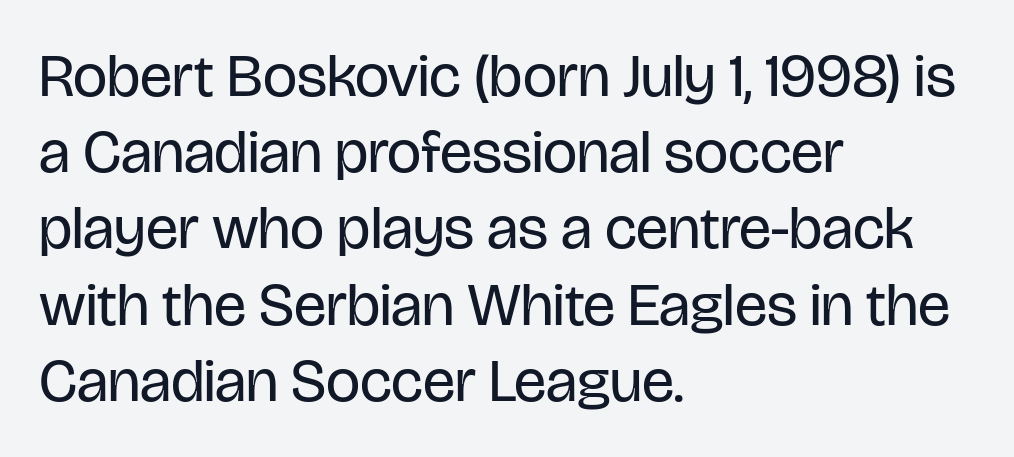
Q: Is the text bold? A: No.
Q: Is the text italic (slanted)? A: No, it is upright.
Q: Is the typeface a serif or a sans-serif typeface? A: Sans-serif.
Q: Is the text underlined? A: No.
Q: How is the paragraph aligned? A: Left-aligned.
Q: Is the spacing between letters normal or unusually wide? A: Normal.
Q: Is the spacing between lines tight, normal or loose? A: Normal.
Q: Width (condensed, normal, or wide)? A: Condensed.
Q: Stroke contrast? A: Low.
Q: x-height? A: Large.
Q: Monospaced? A: No.
